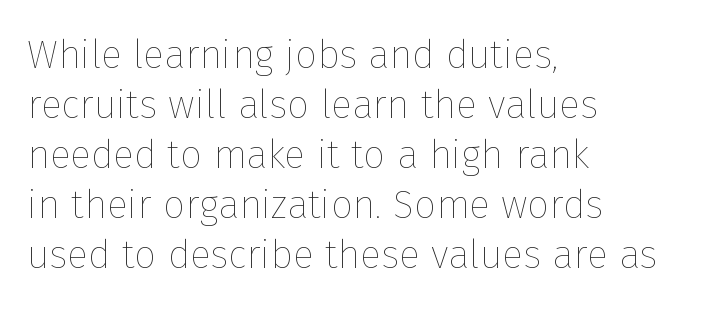
Q: Is the text bold? A: No.
Q: Is the text italic (slanted)? A: No, it is upright.
Q: Is the text underlined? A: No.
Q: How is the paragraph aligned? A: Left-aligned.
Q: Is the spacing between letters normal or unusually wide? A: Normal.
Q: Is the spacing between lines tight, normal or loose? A: Normal.
Q: Width (condensed, normal, or wide)? A: Normal.
Q: Stroke contrast? A: Low.
Q: x-height? A: Medium.
Q: Monospaced? A: No.
